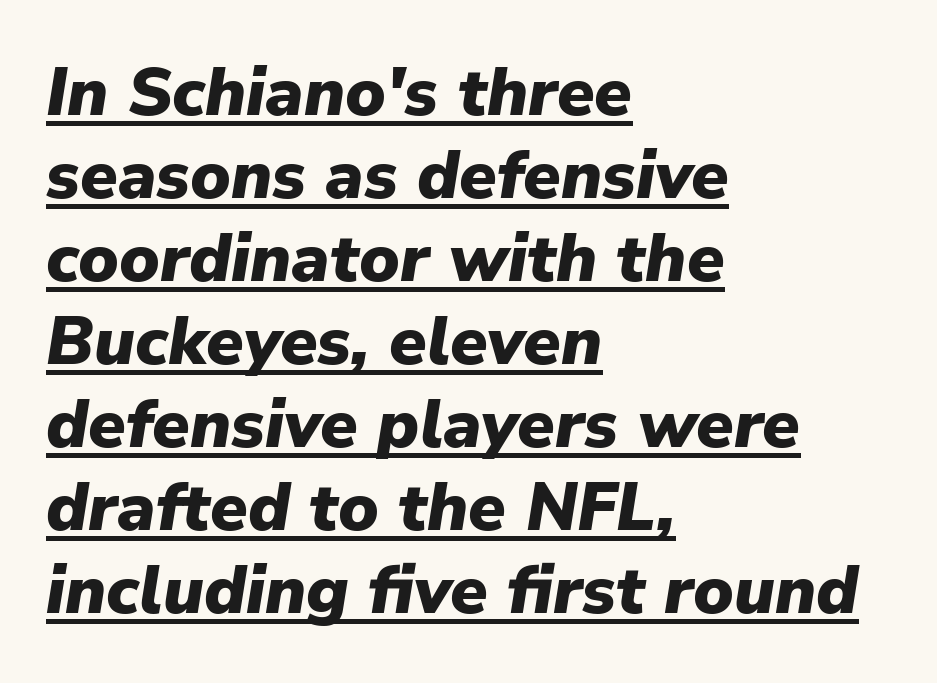
The image shows 68 px heavy type, italic (leaning right); set left-aligned, line spacing 1.22x, normal letter spacing, underlined; low stroke contrast and a medium x-height.
